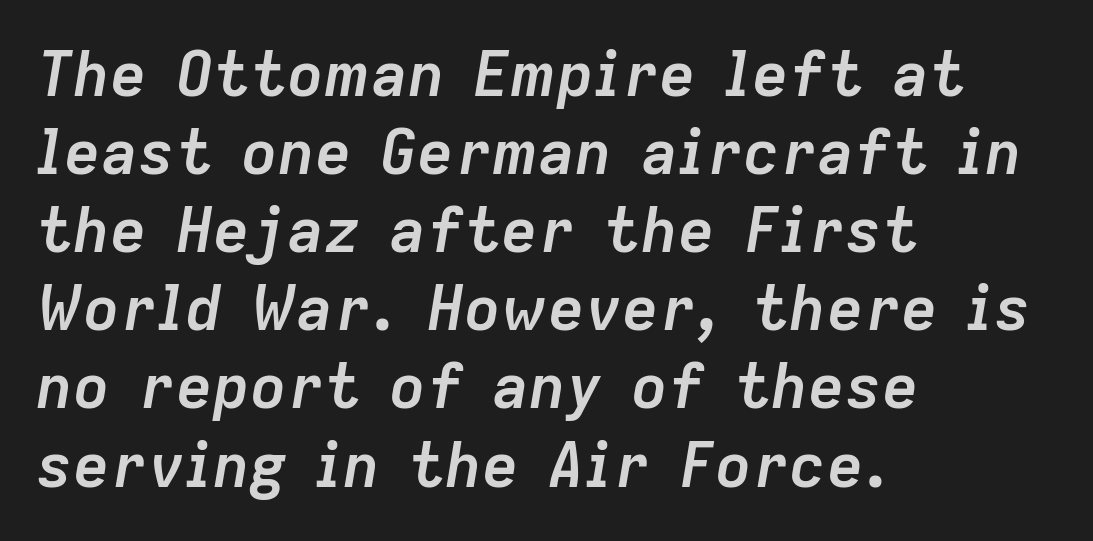
Q: Is the text bold? A: Yes.
Q: Is the text italic (slanted)? A: Yes, it leans right by about 9 degrees.
Q: Is the text underlined? A: No.
Q: How is the paragraph aligned? A: Left-aligned.
Q: Is the spacing between letters normal or unusually wide? A: Normal.
Q: Is the spacing between lines tight, normal or loose? A: Normal.
Q: Width (condensed, normal, or wide)? A: Normal.
Q: Stroke contrast? A: Low.
Q: x-height? A: Medium.
Q: Monospaced? A: No.
